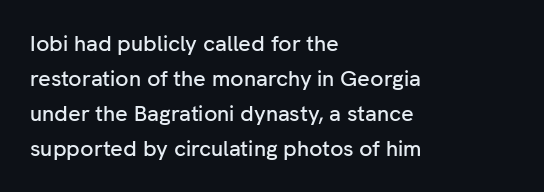
The vertical gap from one line to the next is medium. In terms of posture, this sample is upright. The ragged edge is on the right, which tells us the setting is flush left. Look at the tracking — it's just the regular setting, nothing added. Only glyphs here, with clear space below each row.
